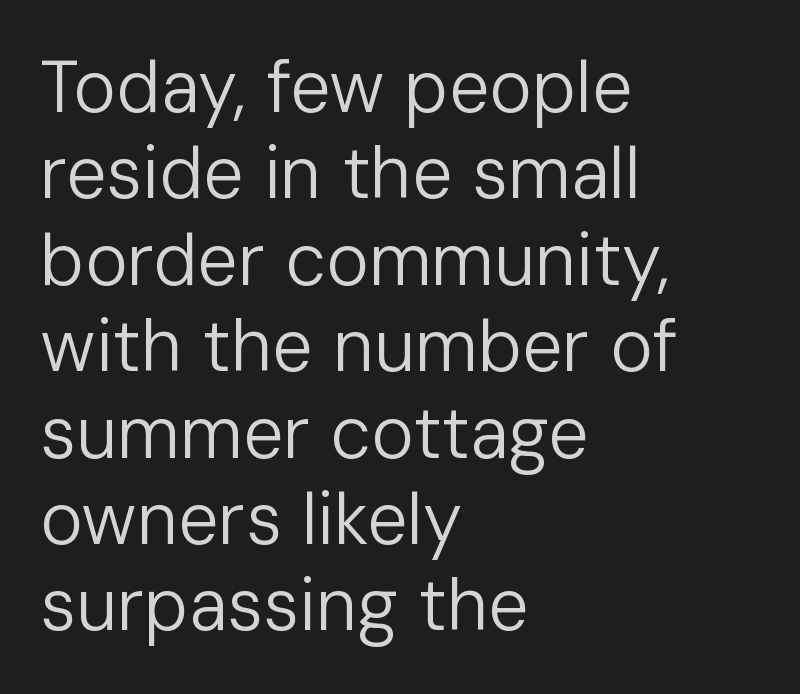
The image shows 72 px regular-weight sans-serif type, upright; set left-aligned, line spacing 1.2x, normal letter spacing, not underlined; low stroke contrast and a medium x-height.
